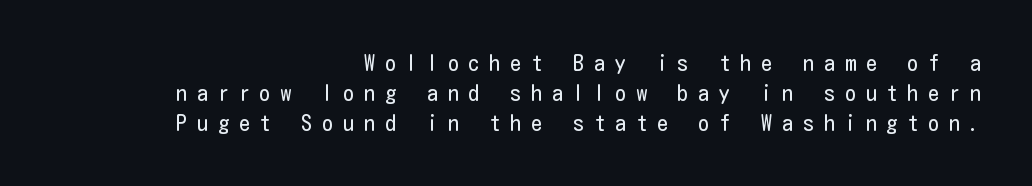
The image shows 22 px text type, upright; set right-aligned, normal line spacing (1.37x), unusually wide letter spacing (+0.45 em), not underlined.
